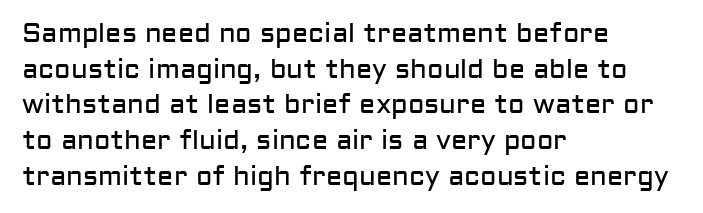
Notice how descenders clear the ascenders below comfortably — that's standard leading. Rule under the text: the space is simply empty. This rendering uses left alignment, leaving the right contour irregular. The type sits square on the baseline with zero lean. The font sits on the lighter half of the weight spectrum, regular included. The gaps between neighbouring characters are ordinary and unremarkable.
